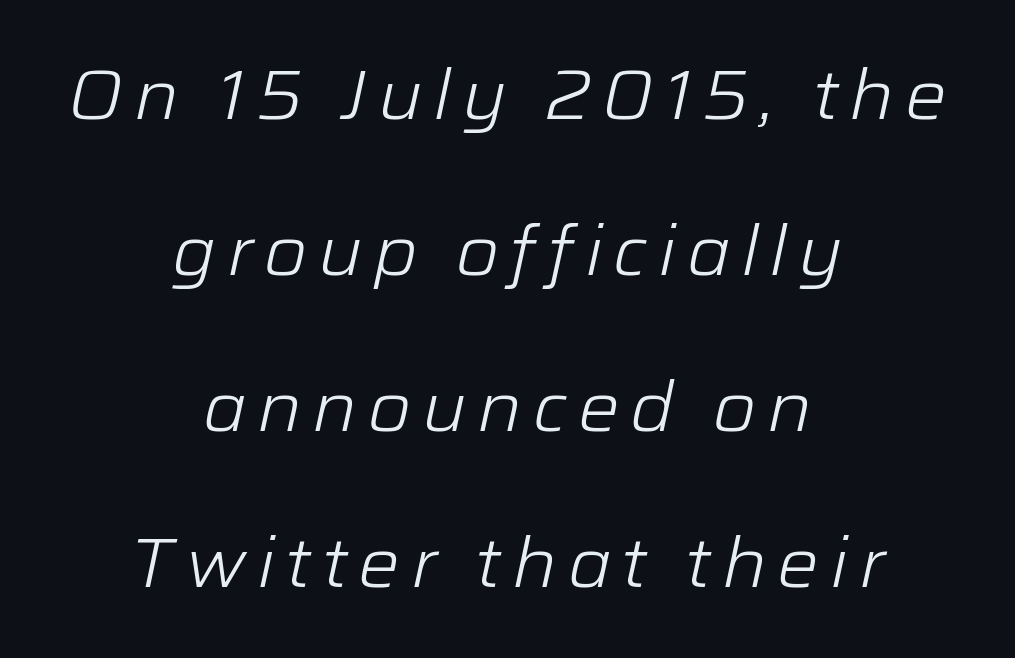
The image shows 70 px light type, italic (leaning right); set centered, loose line spacing (2.23x), not underlined; low stroke contrast and a medium x-height.
